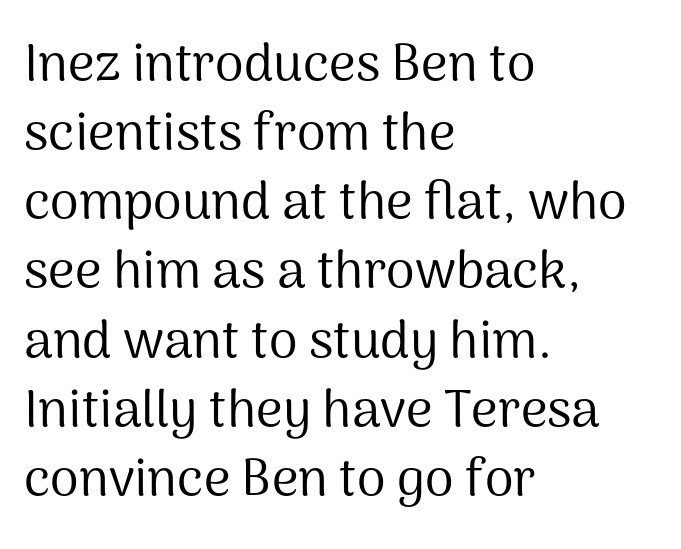
Q: Is the text bold? A: No.
Q: Is the text italic (slanted)? A: No, it is upright.
Q: Is the typeface a serif or a sans-serif typeface? A: Sans-serif.
Q: Is the text underlined? A: No.
Q: How is the paragraph aligned? A: Left-aligned.
Q: Is the spacing between letters normal or unusually wide? A: Normal.
Q: Is the spacing between lines tight, normal or loose? A: Normal.
Q: Width (condensed, normal, or wide)? A: Normal.
Q: Stroke contrast? A: Medium.
Q: x-height? A: Medium.
Q: Monospaced? A: No.
